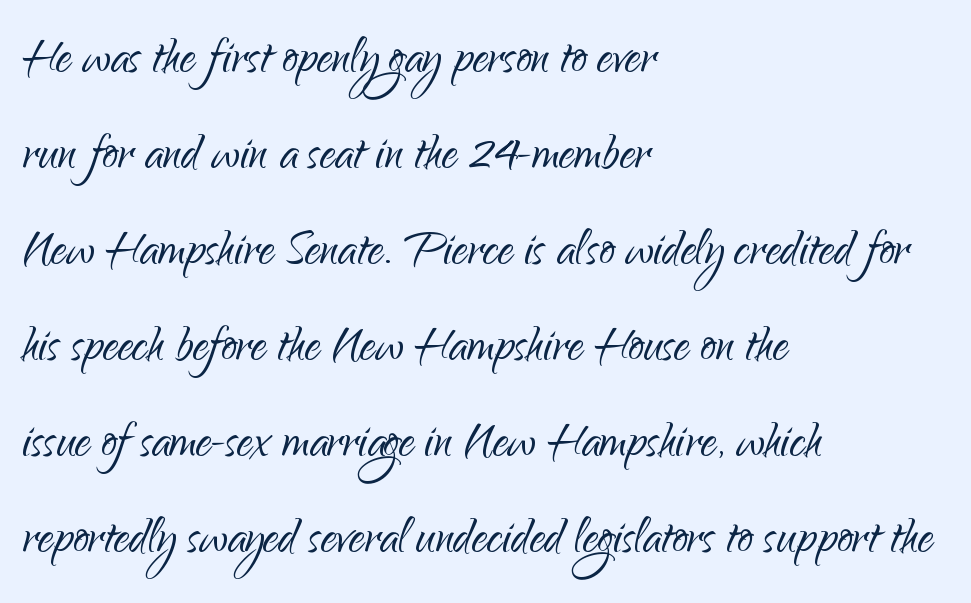
{"serif": "no", "bold": "no", "weight": "light", "width": "normal", "stroke_contrast": "low", "x_height": "small", "monospaced": "no", "underline": "no", "align": "left", "line_spacing": "normal", "line_spacing_ratio": 1.55, "letter_spacing": "normal", "letter_spacing_em": 0.0, "glyph_px": 62}
